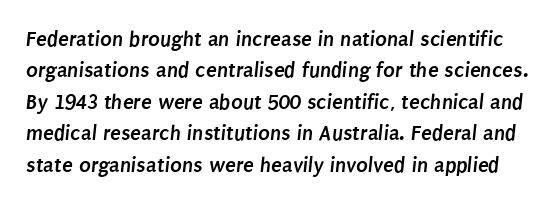
The image shows 22 px bold type; set normal line spacing (1.43x), normal letter spacing, not underlined.
